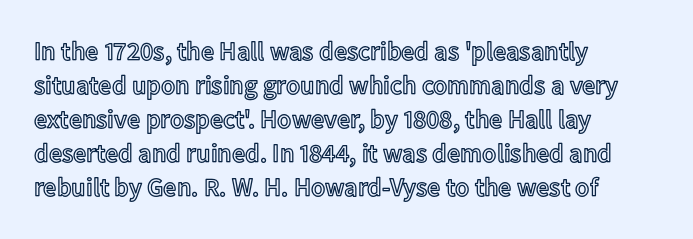
Q: Is the text italic (slanted)? A: No, it is upright.
Q: Is the text underlined? A: No.
Q: How is the paragraph aligned? A: Left-aligned.
Q: Is the spacing between letters normal or unusually wide? A: Normal.
Q: Is the spacing between lines tight, normal or loose? A: Normal.
